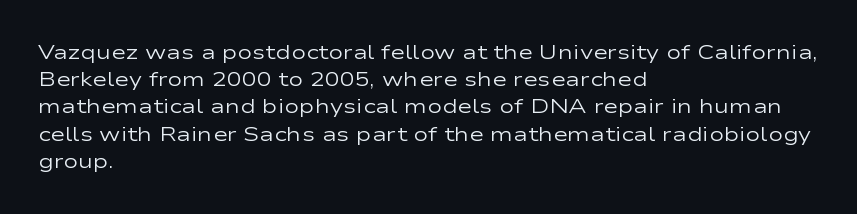
The text block is weighted toward the left margin, trailing off unevenly rightward. Summary of vertical rhythm: regular, with standard interline spacing. Spacing between characters is what you'd get straight out of the box. The letterforms sit at book weight or below.
